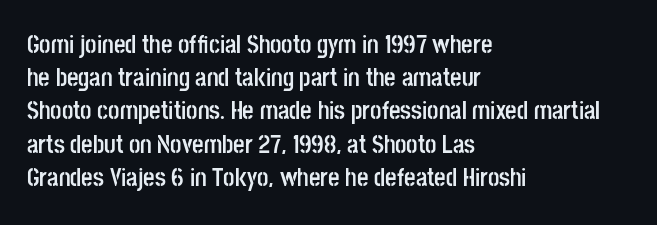
One-word summary of the alignment: left. Compared with an ordinary text face, these strokes are far heavier — a full bold. Interline gaps are of average width in this sample. Letter spacing: default. The baseline area is clear. The letters stand upright; this is a roman face.
